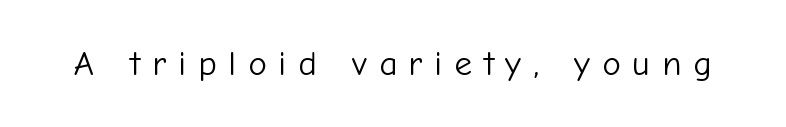
Q: Is the text bold? A: No.
Q: Is the text italic (slanted)? A: No, it is upright.
Q: Is the typeface a serif or a sans-serif typeface? A: Sans-serif.
Q: Is the text underlined? A: No.
Q: Is the spacing between letters normal or unusually wide? A: Unusually wide.
Q: Width (condensed, normal, or wide)? A: Normal.
Q: Stroke contrast? A: Low.
Q: x-height? A: Medium.
Q: Monospaced? A: No.
